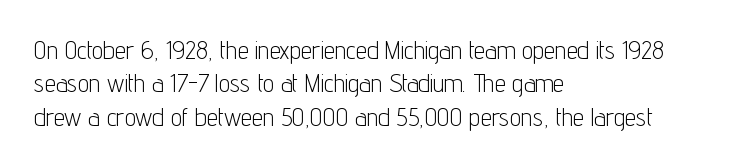
The image shows 25 px text type, upright; set left-aligned, normal line spacing (1.34x), normal letter spacing, not underlined.
